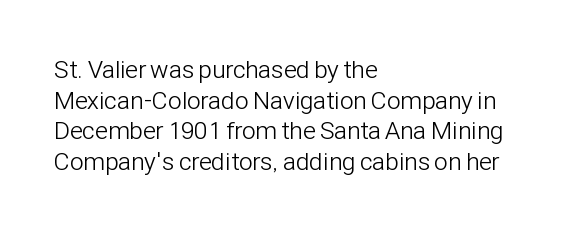
The letters look calm and open, with moderate or lighter stems. Descenders are the only things crossing below the line. Left-aligned paragraph, ragged on the right. Short note: letters normally spaced.
